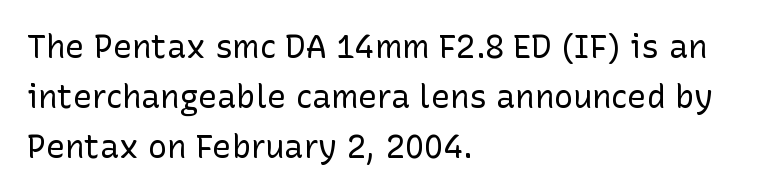
{"serif": "no", "italic": "no", "bold": "no", "weight": "regular", "width": "normal", "stroke_contrast": "low", "x_height": "medium", "monospaced": "no", "underline": "no", "align": "left", "line_spacing": "normal", "line_spacing_ratio": 1.57, "letter_spacing": "normal", "letter_spacing_em": 0.0, "glyph_px": 32}
